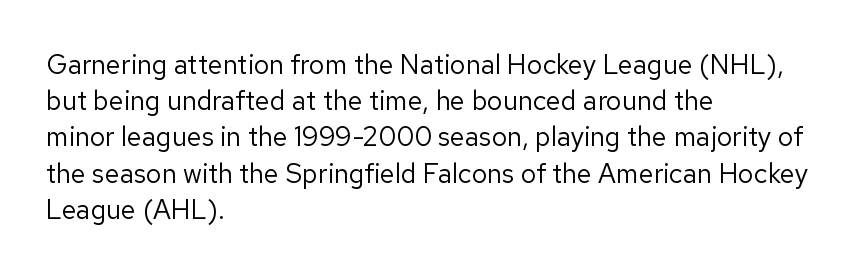
{"italic": "no", "bold": "no", "underline": "no", "align": "left", "line_spacing": "normal", "line_spacing_ratio": 1.34, "letter_spacing": "normal", "letter_spacing_em": 0.0, "glyph_px": 27}
